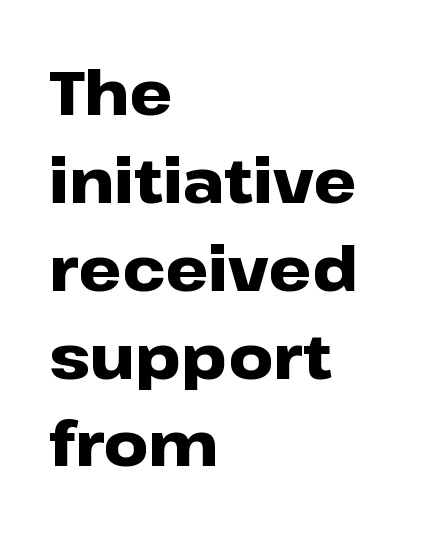
{"serif": "no", "italic": "no", "bold": "yes", "weight": "heavy", "width": "wide", "stroke_contrast": "low", "x_height": "medium", "monospaced": "no", "underline": "no", "align": "left", "line_spacing": "normal", "line_spacing_ratio": 1.44, "letter_spacing": "normal", "letter_spacing_em": 0.0, "glyph_px": 61}
